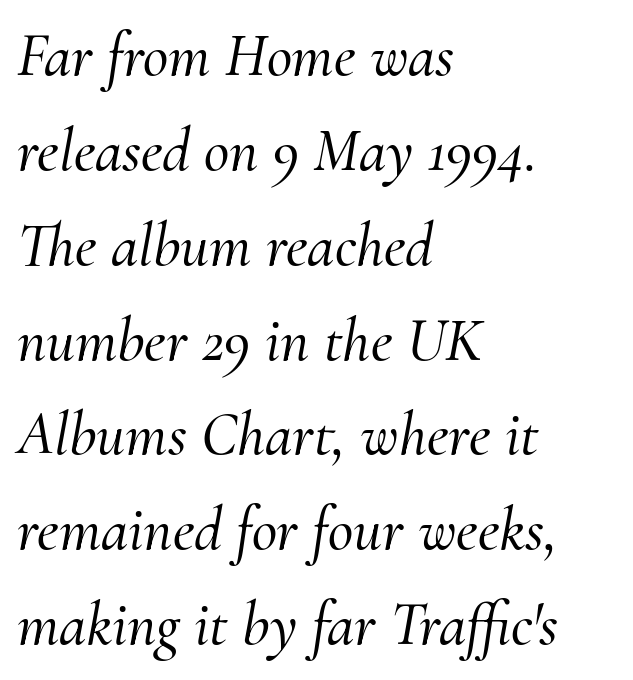
Q: Is the text italic (slanted)? A: Yes, it leans right by about 10 degrees.
Q: Is the typeface a serif or a sans-serif typeface? A: Serif.
Q: Is the text underlined? A: No.
Q: How is the paragraph aligned? A: Left-aligned.
Q: Is the spacing between letters normal or unusually wide? A: Normal.
Q: Is the spacing between lines tight, normal or loose? A: Normal.
Q: Width (condensed, normal, or wide)? A: Normal.
Q: Stroke contrast? A: Medium.
Q: x-height? A: Small.
Q: Monospaced? A: No.
